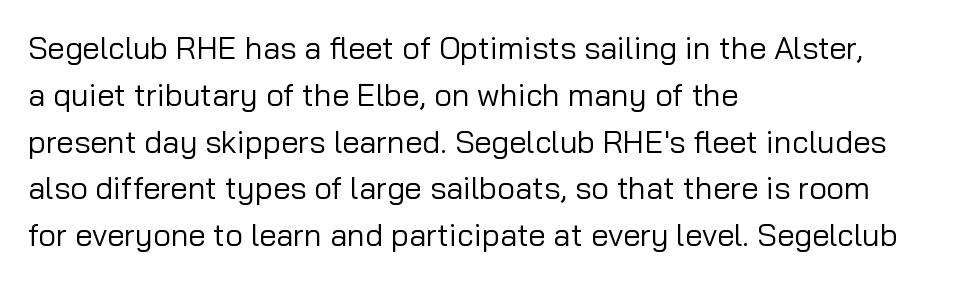
{"serif": "no", "italic": "no", "bold": "no", "weight": "regular", "width": "normal", "stroke_contrast": "low", "x_height": "medium", "monospaced": "no", "underline": "no", "align": "left", "line_spacing": "normal", "line_spacing_ratio": 1.51, "letter_spacing": "normal", "letter_spacing_em": 0.0, "glyph_px": 31}
